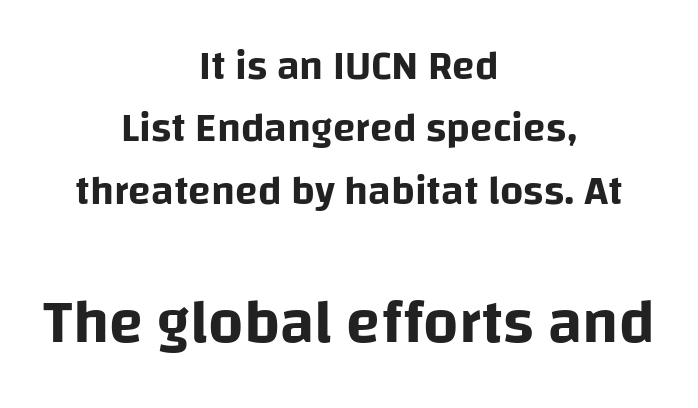
Q: Is the text italic (slanted)? A: No, it is upright.
Q: Is the typeface a serif or a sans-serif typeface? A: Sans-serif.
Q: Is the text underlined? A: No.
Q: How is the paragraph aligned? A: Centered.
Q: Is the spacing between letters normal or unusually wide? A: Normal.
Q: Is the spacing between lines tight, normal or loose? A: Normal.
Q: Which block of text is set in a larger size, the first (top) or the second (bottom)? A: The second (bottom) one.
Q: Width (condensed, normal, or wide)? A: Normal.
Q: Stroke contrast? A: Low.
Q: x-height? A: Large.
Q: Monospaced? A: No.
